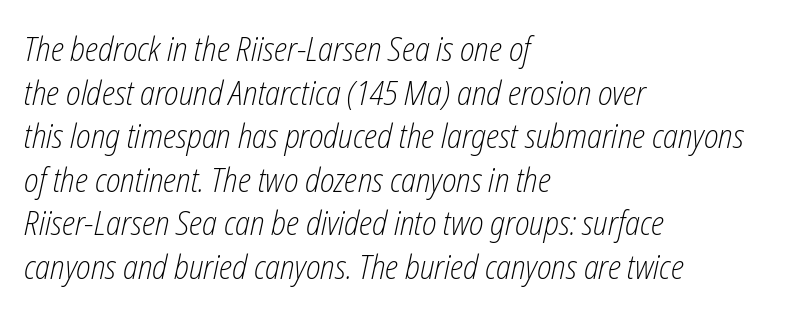
{"italic": "yes", "lean": "right", "slant_degrees": 12, "bold": "no", "weight": "light", "width": "condensed", "stroke_contrast": "low", "x_height": "medium", "monospaced": "no", "underline": "no", "align": "left", "line_spacing": "normal", "line_spacing_ratio": 1.28, "letter_spacing": "normal", "letter_spacing_em": 0.0, "glyph_px": 34}
